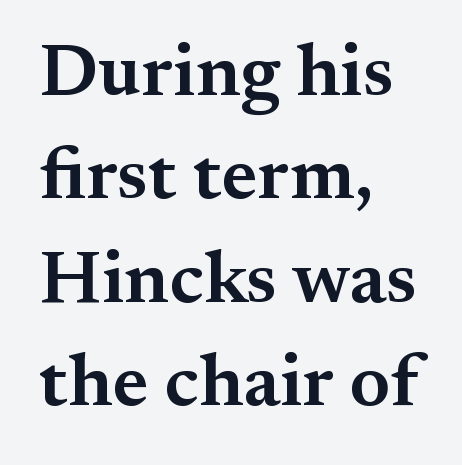
Q: Is the text bold? A: Semi-bold.
Q: Is the text italic (slanted)? A: No, it is upright.
Q: Is the typeface a serif or a sans-serif typeface? A: Serif.
Q: Is the text underlined? A: No.
Q: How is the paragraph aligned? A: Left-aligned.
Q: Is the spacing between letters normal or unusually wide? A: Normal.
Q: Is the spacing between lines tight, normal or loose? A: Normal.
Q: Width (condensed, normal, or wide)? A: Normal.
Q: Stroke contrast? A: Medium.
Q: x-height? A: Small.
Q: Monospaced? A: No.
